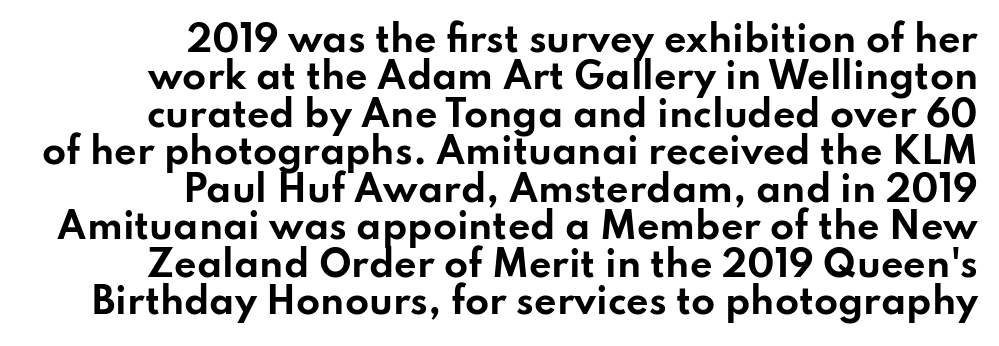
{"serif": "no", "italic": "no", "bold": "yes", "weight": "bold", "width": "wide", "stroke_contrast": "low", "x_height": "small", "monospaced": "no", "underline": "no", "align": "right", "line_spacing": "tight", "line_spacing_ratio": 1.07, "letter_spacing": "normal", "letter_spacing_em": 0.0, "glyph_px": 35}
